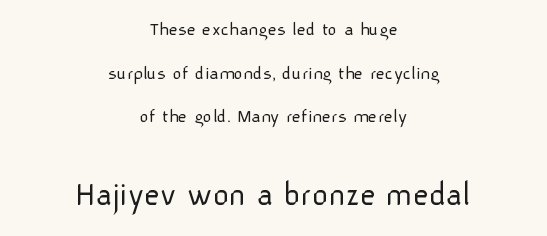
Each word holds together tightly as a unit, with standard inter-letter gaps. You could fit nearly another row in the gap between these rows. Serif or sans? Sans — the stroke terminals are bare. Anything drawn beneath the words? Only blank space. The weight tops out at a normal text grade.
